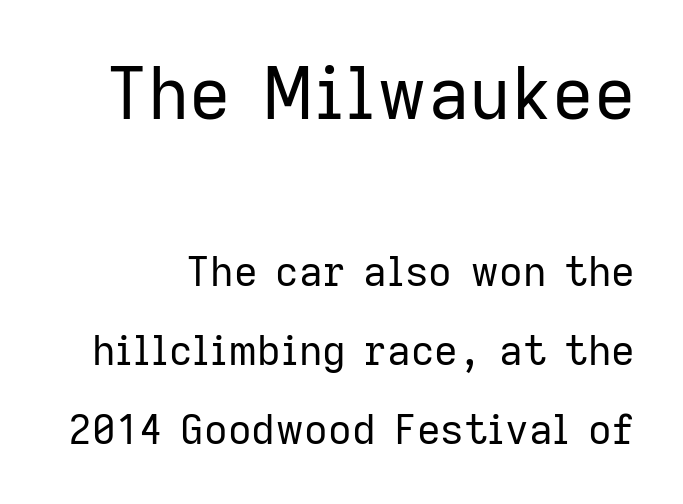
The image shows 72 px regular-weight sans-serif type, upright; set loose line spacing (1.93x), normal letter spacing, not underlined; the first (top) block is 1.76x larger; low stroke contrast and a medium x-height.
